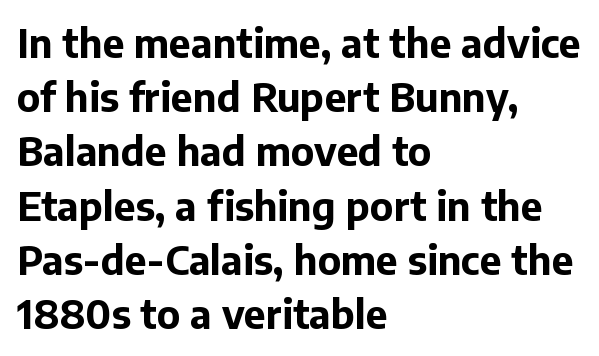
Q: Is the text bold? A: Yes.
Q: Is the text italic (slanted)? A: No, it is upright.
Q: Is the typeface a serif or a sans-serif typeface? A: Sans-serif.
Q: Is the text underlined? A: No.
Q: How is the paragraph aligned? A: Left-aligned.
Q: Is the spacing between letters normal or unusually wide? A: Normal.
Q: Is the spacing between lines tight, normal or loose? A: Normal.
Q: Width (condensed, normal, or wide)? A: Normal.
Q: Stroke contrast? A: Low.
Q: x-height? A: Medium.
Q: Monospaced? A: No.
